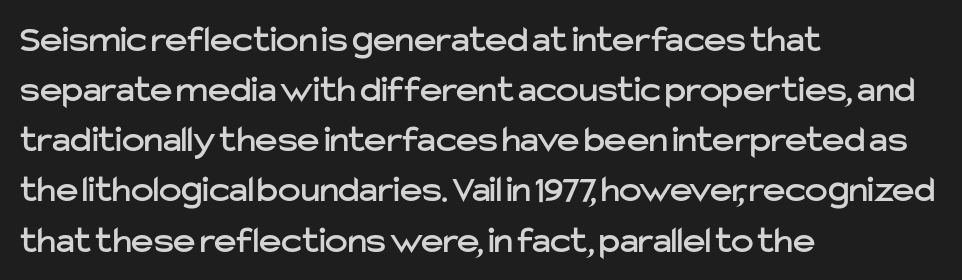
{"serif": "no", "italic": "no", "width": "normal", "stroke_contrast": "low", "x_height": "medium", "monospaced": "no", "underline": "no", "align": "left", "line_spacing": "normal", "line_spacing_ratio": 1.32, "letter_spacing": "normal", "letter_spacing_em": 0.0, "glyph_px": 38}
